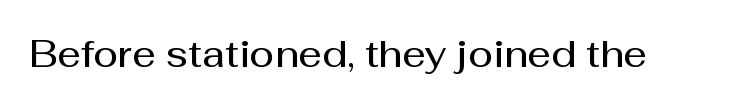
Clear beneath every line of the passage. The sample has been set in demibold, a notch under bold. Tracking here is standard; glyphs follow each other at the usual distance. Serif or sans? Sans — the stroke terminals are bare. The passage shown is typed in a proportional face where columns would drift.
